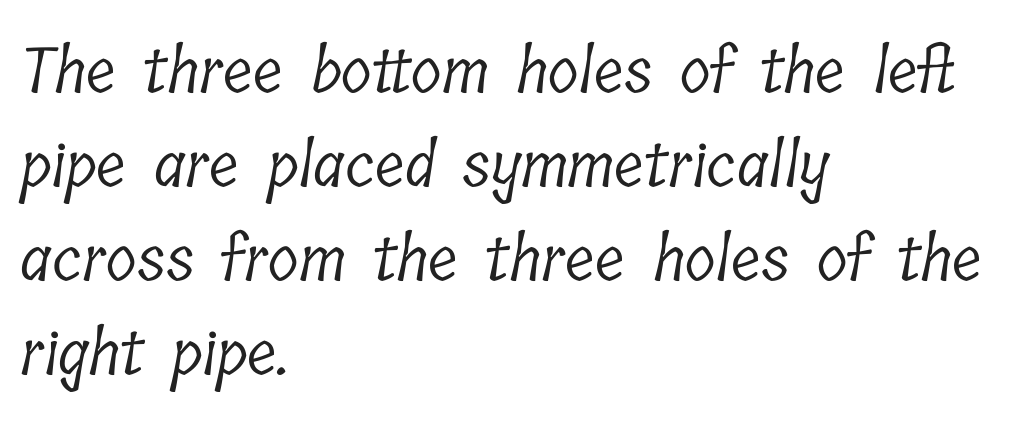
Type style note: has serifs. The line texture is even and compact thanks to regular tracking. Descender tails drop into unmarked territory. Line spacing here is normal. The face used here is proportionally spaced, like ordinary book or web type. No extra ink here — the face is not bold.
